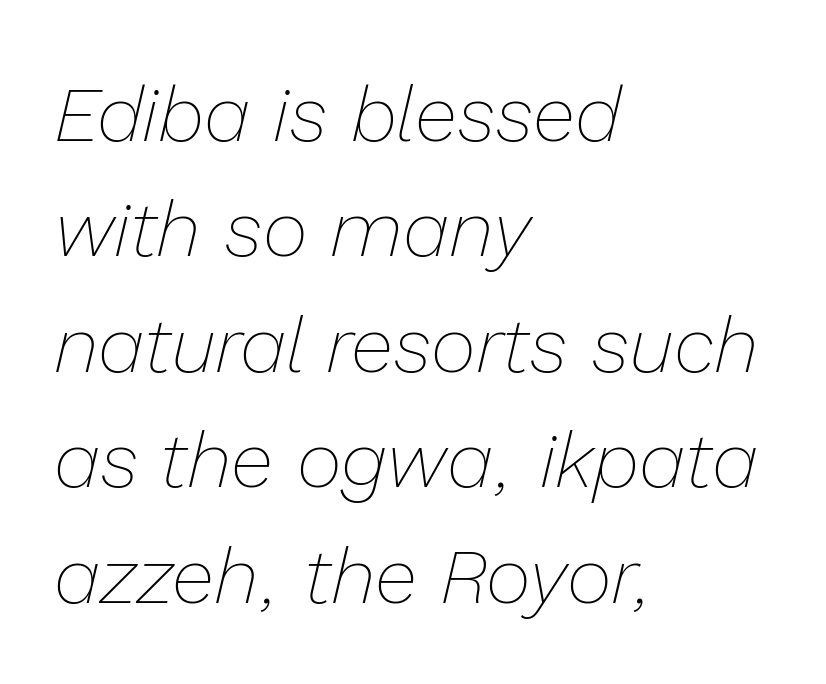
Q: Is the text bold? A: No.
Q: Is the text italic (slanted)? A: Yes, it leans right by about 13 degrees.
Q: Is the text underlined? A: No.
Q: How is the paragraph aligned? A: Left-aligned.
Q: Is the spacing between letters normal or unusually wide? A: Normal.
Q: Is the spacing between lines tight, normal or loose? A: Normal.
Q: Width (condensed, normal, or wide)? A: Normal.
Q: Stroke contrast? A: Low.
Q: x-height? A: Medium.
Q: Monospaced? A: No.
